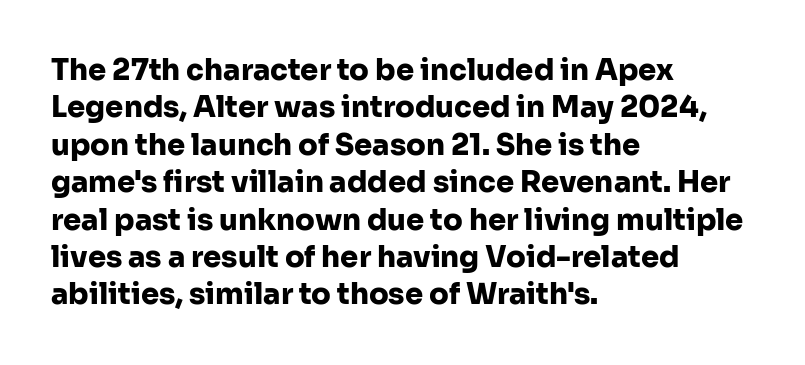
Q: Is the text bold? A: Yes.
Q: Is the text italic (slanted)? A: No, it is upright.
Q: Is the typeface a serif or a sans-serif typeface? A: Sans-serif.
Q: Is the text underlined? A: No.
Q: How is the paragraph aligned? A: Left-aligned.
Q: Is the spacing between letters normal or unusually wide? A: Normal.
Q: Is the spacing between lines tight, normal or loose? A: Normal.
Q: Width (condensed, normal, or wide)? A: Normal.
Q: Stroke contrast? A: Low.
Q: x-height? A: Medium.
Q: Monospaced? A: No.
